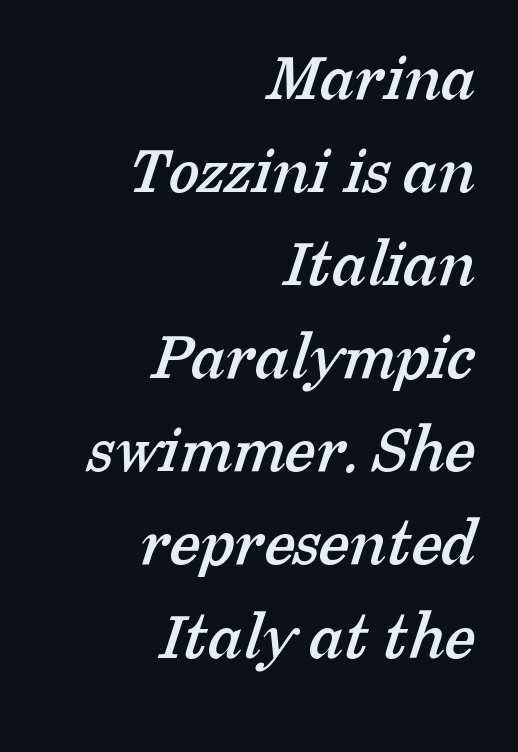
Caption: multi-line text, flush right, ragged left. Is there much room between lines? A standard amount, neither cramped nor airy. The rendering uses natural spacing where letterforms have individual widths. Check the space under the baseline: it is left empty. The letters carry serifs — small finishing strokes at the ends of their stems.
